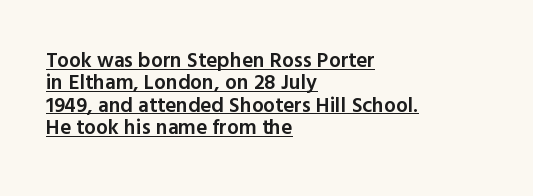
{"italic": "no", "bold": "semi", "underline": "yes", "align": "left", "line_spacing": "tight", "line_spacing_ratio": 1.06, "letter_spacing": "normal", "letter_spacing_em": 0.0, "glyph_px": 21}
